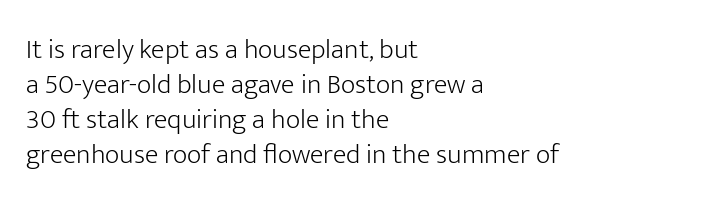
{"serif": "no", "italic": "no", "bold": "no", "weight": "light", "width": "normal", "stroke_contrast": "low", "x_height": "medium", "monospaced": "no", "underline": "no", "align": "left", "line_spacing": "normal", "line_spacing_ratio": 1.25, "letter_spacing": "normal", "letter_spacing_em": 0.0, "glyph_px": 28}
